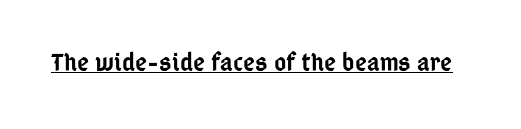
{"italic": "no", "bold": "semi", "underline": "yes", "letter_spacing": "normal", "letter_spacing_em": 0.0, "glyph_px": 26}
